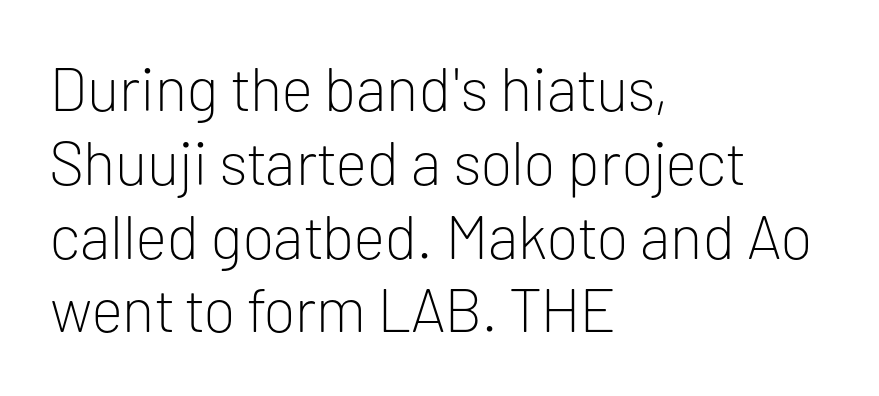
Q: Is the text bold? A: No.
Q: Is the text italic (slanted)? A: No, it is upright.
Q: Is the typeface a serif or a sans-serif typeface? A: Sans-serif.
Q: Is the text underlined? A: No.
Q: How is the paragraph aligned? A: Left-aligned.
Q: Is the spacing between letters normal or unusually wide? A: Normal.
Q: Width (condensed, normal, or wide)? A: Normal.
Q: Stroke contrast? A: Low.
Q: x-height? A: Medium.
Q: Monospaced? A: No.
